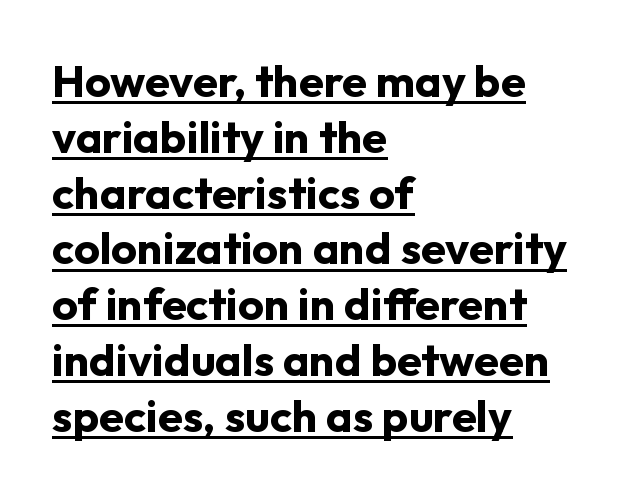
Q: Is the text bold? A: Yes.
Q: Is the text italic (slanted)? A: No, it is upright.
Q: Is the typeface a serif or a sans-serif typeface? A: Sans-serif.
Q: Is the text underlined? A: Yes.
Q: How is the paragraph aligned? A: Left-aligned.
Q: Is the spacing between letters normal or unusually wide? A: Normal.
Q: Width (condensed, normal, or wide)? A: Normal.
Q: Stroke contrast? A: Low.
Q: x-height? A: Medium.
Q: Monospaced? A: No.
